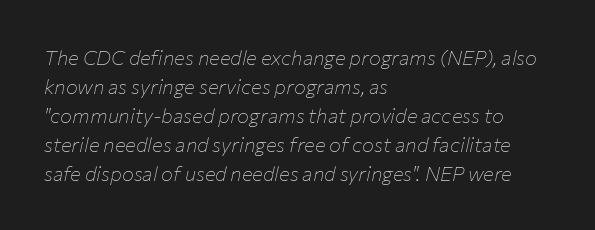
{"italic": "yes", "lean": "right", "slant_degrees": 12, "bold": "no", "underline": "no", "align": "left", "line_spacing": "normal", "line_spacing_ratio": 1.45, "letter_spacing": "normal", "letter_spacing_em": 0.0, "glyph_px": 20}
